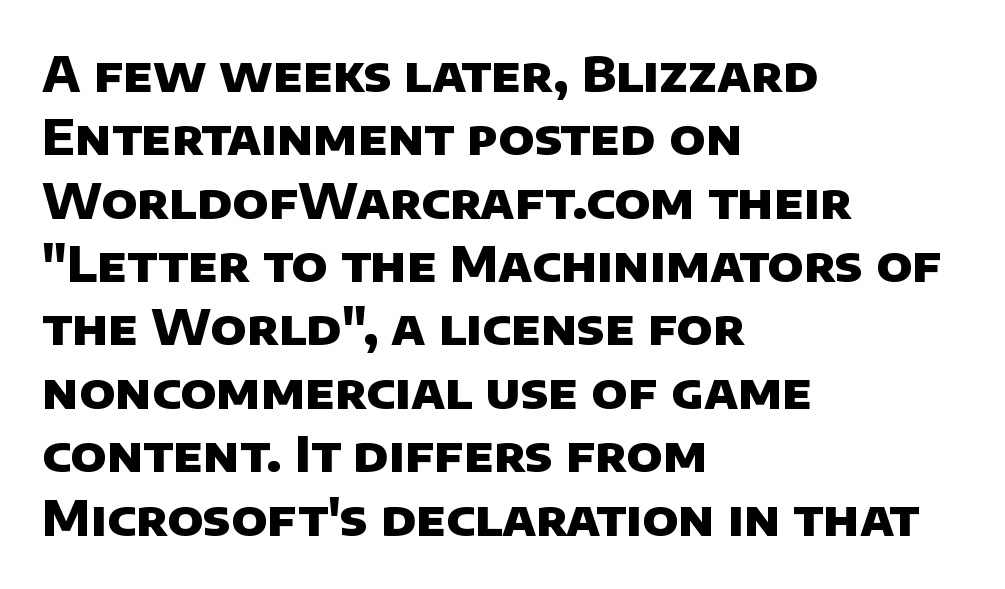
{"serif": "no", "bold": "yes", "weight": "heavy", "width": "normal", "stroke_contrast": "low", "x_height": "large", "monospaced": "no", "underline": "no", "align": "left", "line_spacing": "normal", "line_spacing_ratio": 1.32, "letter_spacing": "normal", "letter_spacing_em": 0.0, "glyph_px": 48}
